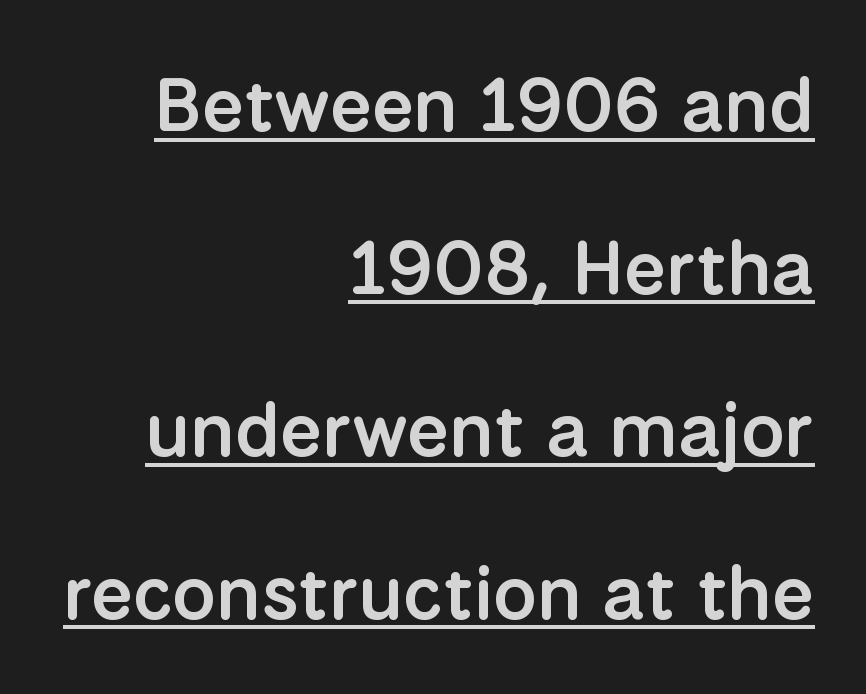
Notice how the passage keeps a crisp vertical edge on the right only. The sample has been set in demibold, a notch under bold. These lines were composed using upright roman letters. What stands out about the letter spacing? Nothing — it is the standard amount. Does the type have serifs? No, each stem ends abruptly.
